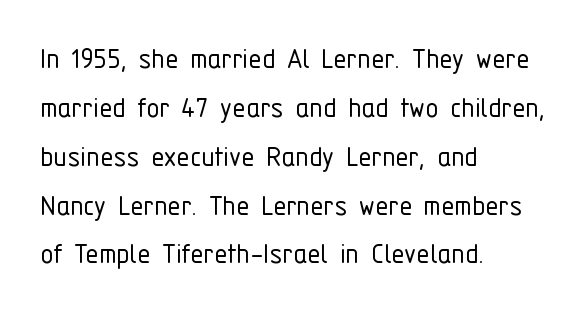
The image shows 33 px light, condensed sans-serif type, upright; set left-aligned, normal line spacing (1.48x), normal letter spacing, not underlined; low stroke contrast and a medium x-height.
